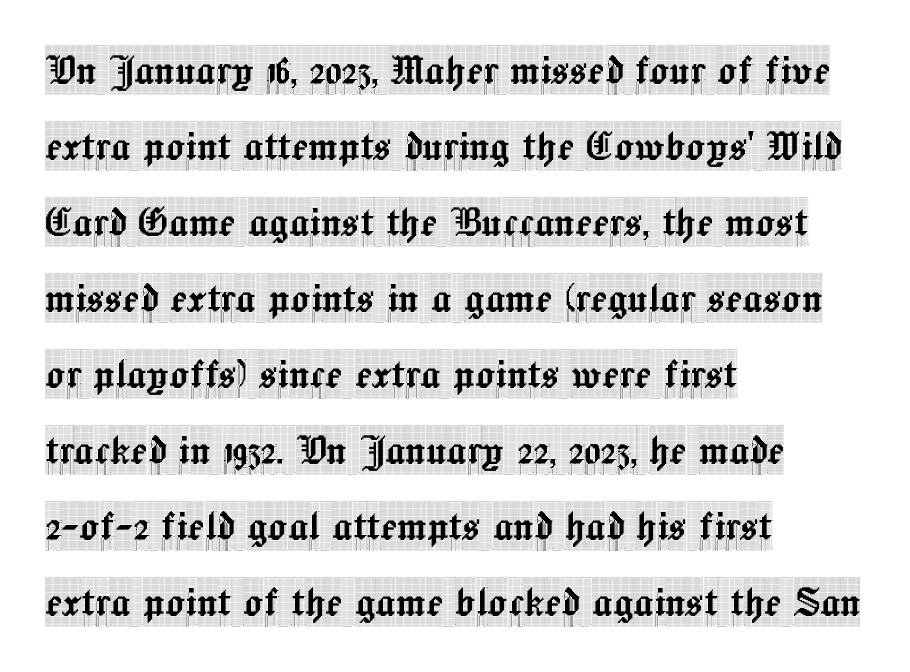
{"serif": "yes", "italic": "no", "width": "condensed", "x_height": "large", "monospaced": "no", "underline": "no", "align": "left", "line_spacing": "normal", "line_spacing_ratio": 1.55, "letter_spacing": "normal", "letter_spacing_em": 0.0, "glyph_px": 49}
